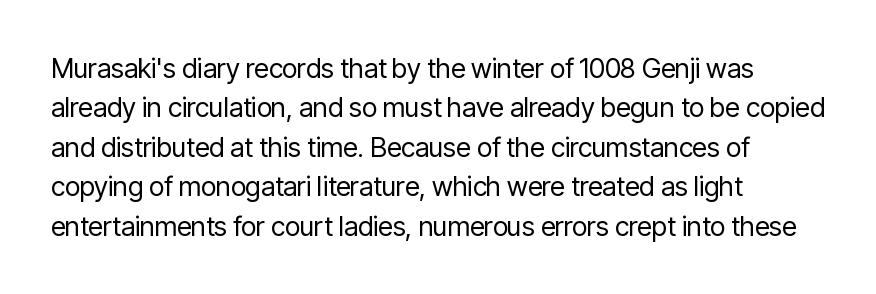
Quick note: not italic, upright. Is the stroke heavy? The answer is a plain regular-or-lighter. The setting favours the left margin, as ordinary paragraphs usually do. Has an underline been added? It has not. Tracking here is standard; glyphs follow each other at the usual distance. Line spacing here is normal.
